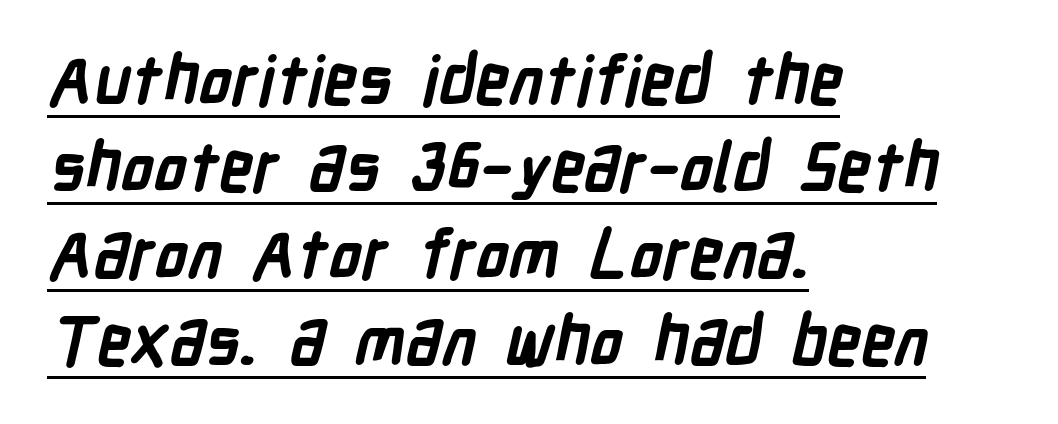
The image shows 67 px semibold, condensed sans-serif type; set left-aligned, normal line spacing (1.3x), normal letter spacing, underlined; low stroke contrast and a medium x-height.
